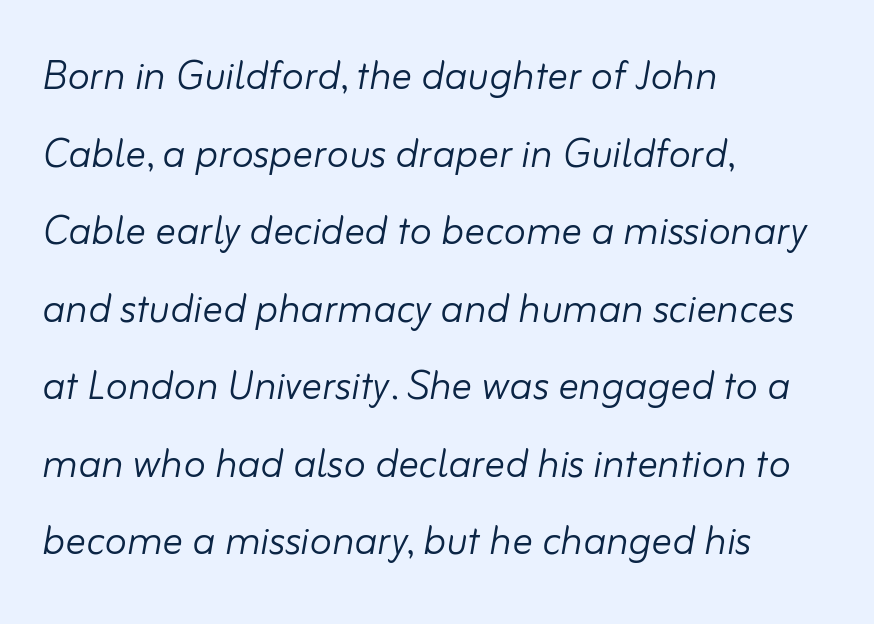
Slant detected: the letters are inclined. How are the letters spaced? Ordinarily, with no added tracking. Check under the words: just untouched page. Nothing heavy about these letters — not bold at all. Notice how descenders clear the ascenders below comfortably — that's standard leading. You could not count columns in this text — the font is proportionally spaced.
